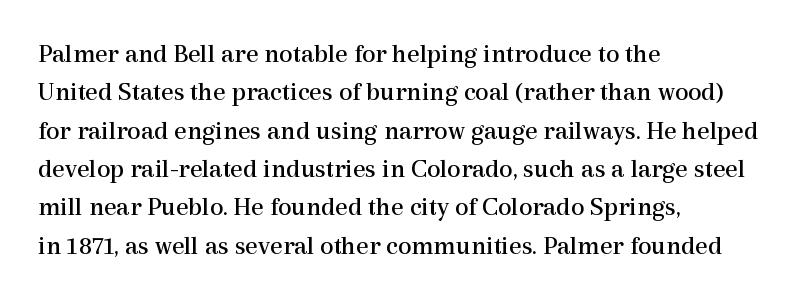
Q: Is the text bold? A: No.
Q: Is the text italic (slanted)? A: No, it is upright.
Q: Is the text underlined? A: No.
Q: How is the paragraph aligned? A: Left-aligned.
Q: Is the spacing between letters normal or unusually wide? A: Normal.
Q: Is the spacing between lines tight, normal or loose? A: Normal.
